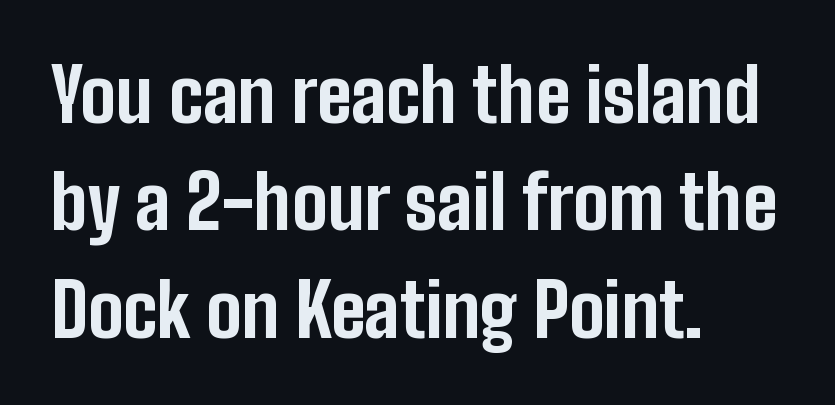
Type without underlining. Here the glyphs are tracked normally, forming tight word shapes. The face used here is a sans, in the tradition of grotesques and geometrics. Strong, thick strokes mark this as bold type.
